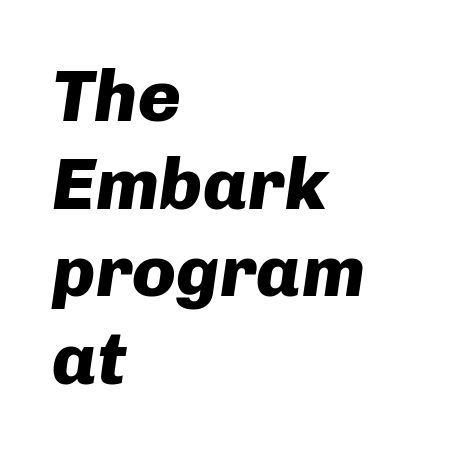
{"italic": "yes", "lean": "right", "slant_degrees": 8, "bold": "yes", "weight": "heavy", "width": "normal", "stroke_contrast": "low", "x_height": "medium", "monospaced": "no", "underline": "no", "align": "left", "line_spacing_ratio": 1.2, "letter_spacing": "normal", "letter_spacing_em": 0.0, "glyph_px": 73}
